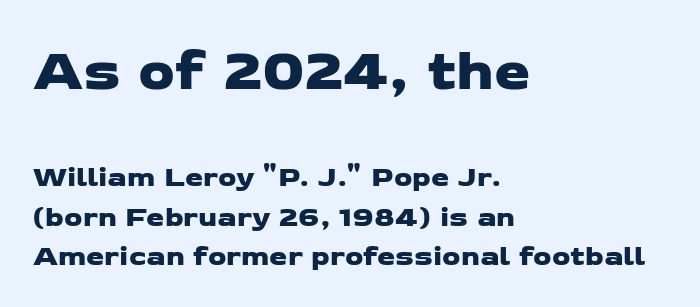
{"serif": "no", "width": "wide", "stroke_contrast": "low", "x_height": "medium", "monospaced": "no", "underline": "no", "align": "left", "line_spacing": "normal", "line_spacing_ratio": 1.36, "letter_spacing": "normal", "letter_spacing_em": 0.0, "larger_block": "first", "size_ratio": 2.0, "glyph_px": 58}
